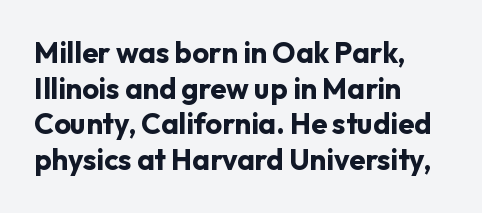
Q: Is the text bold? A: Yes.
Q: Is the text italic (slanted)? A: No, it is upright.
Q: Is the typeface a serif or a sans-serif typeface? A: Sans-serif.
Q: Is the text underlined? A: No.
Q: How is the paragraph aligned? A: Left-aligned.
Q: Is the spacing between letters normal or unusually wide? A: Normal.
Q: Width (condensed, normal, or wide)? A: Normal.
Q: Stroke contrast? A: Low.
Q: x-height? A: Medium.
Q: Monospaced? A: No.
